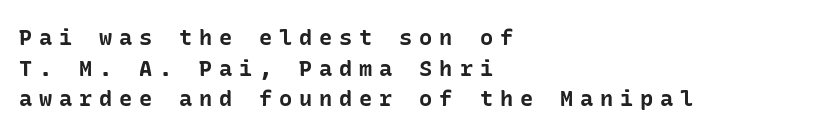
Horizontal alignment here is leftward, the default for most running prose. If you measured baseline to baseline, you'd find a middling distance. The zone under the glyphs is completely vacant. There is plenty of visible air inserted between adjacent glyphs.
